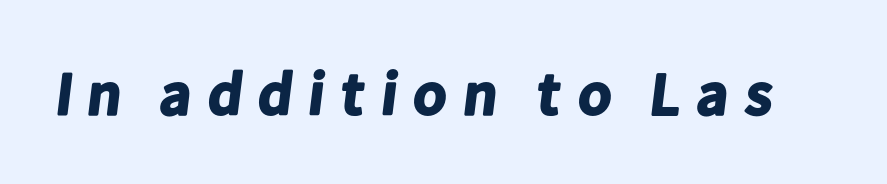
No feet cap the strokes, marking this as sans-serif type. This sample has the flowing, uneven cadence of proportional lettering. Heft: maximum for text — a bold. The baseline area is clear. Tracking here is generous; glyphs stand well apart from one another.
